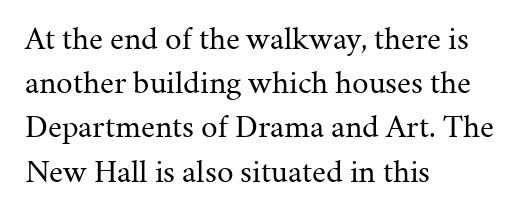
{"serif": "yes", "italic": "no", "bold": "no", "weight": "regular", "width": "normal", "stroke_contrast": "medium", "x_height": "medium", "monospaced": "no", "underline": "no", "align": "left", "line_spacing": "normal", "line_spacing_ratio": 1.34, "letter_spacing": "normal", "letter_spacing_em": 0.0, "glyph_px": 33}
